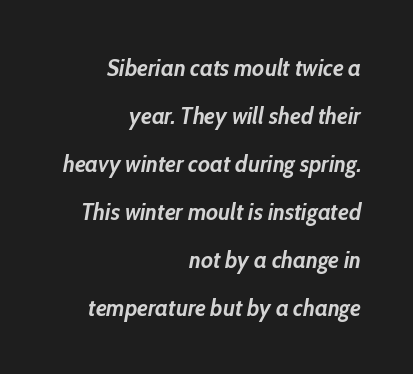
The image shows 24 px bold type, italic (leaning right); set right-aligned, loose line spacing (2.0x), normal letter spacing, not underlined.
